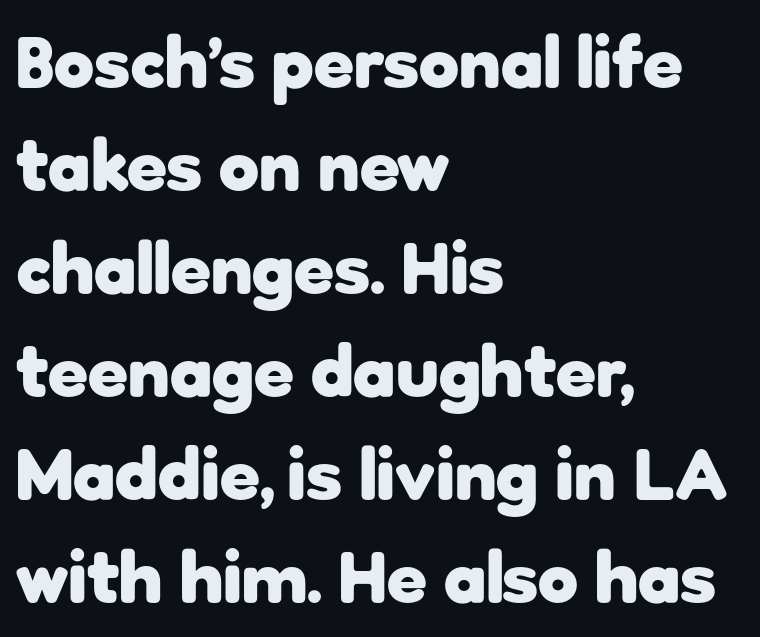
Letterform terminals end flat and unadorned throughout the passage. Chunky letters — that's bold for sure. The space beneath each line is pristine and unruled. Compared with typical body copy, the letter spacing here is the same.
